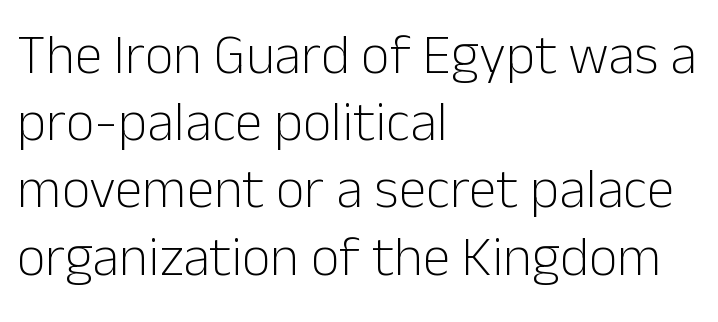
Q: Is the text bold? A: No.
Q: Is the text italic (slanted)? A: No, it is upright.
Q: Is the typeface a serif or a sans-serif typeface? A: Sans-serif.
Q: Is the text underlined? A: No.
Q: How is the paragraph aligned? A: Left-aligned.
Q: Is the spacing between letters normal or unusually wide? A: Normal.
Q: Width (condensed, normal, or wide)? A: Normal.
Q: Stroke contrast? A: Low.
Q: x-height? A: Medium.
Q: Monospaced? A: No.
